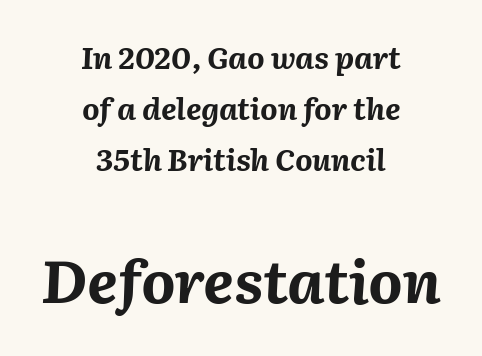
Q: Is the text bold? A: Yes.
Q: Is the text italic (slanted)? A: Yes, it leans right by about 2 degrees.
Q: Is the text underlined? A: No.
Q: How is the paragraph aligned? A: Centered.
Q: Is the spacing between letters normal or unusually wide? A: Normal.
Q: Is the spacing between lines tight, normal or loose? A: Normal.
Q: Which block of text is set in a larger size, the first (top) or the second (bottom)? A: The second (bottom) one.
Q: Width (condensed, normal, or wide)? A: Normal.
Q: Stroke contrast? A: Medium.
Q: x-height? A: Medium.
Q: Monospaced? A: No.
